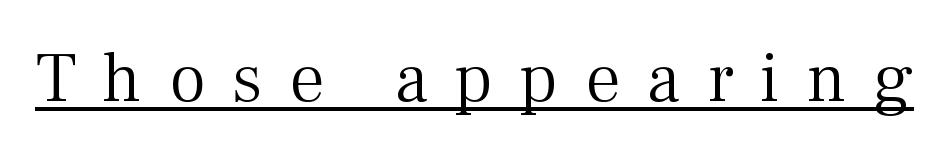
Q: Is the text bold? A: No.
Q: Is the text italic (slanted)? A: No, it is upright.
Q: Is the typeface a serif or a sans-serif typeface? A: Serif.
Q: Is the text underlined? A: Yes.
Q: Is the spacing between letters normal or unusually wide? A: Unusually wide.
Q: Width (condensed, normal, or wide)? A: Normal.
Q: Stroke contrast? A: Medium.
Q: x-height? A: Medium.
Q: Monospaced? A: No.
